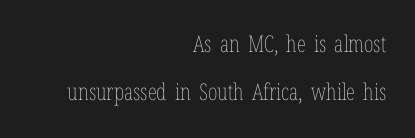
{"italic": "no", "bold": "no", "underline": "no", "align": "right", "line_spacing": "loose", "line_spacing_ratio": 2.09, "letter_spacing": "normal", "letter_spacing_em": 0.0, "glyph_px": 23}
